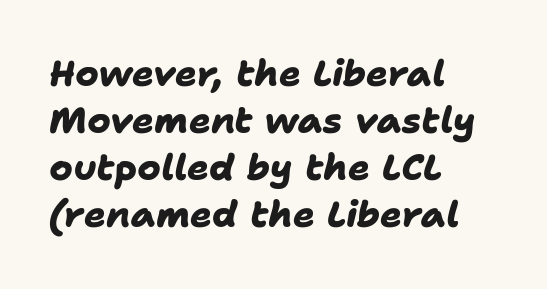
Q: Is the text bold? A: Yes.
Q: Is the typeface a serif or a sans-serif typeface? A: Sans-serif.
Q: Is the text underlined? A: No.
Q: How is the paragraph aligned? A: Left-aligned.
Q: Is the spacing between letters normal or unusually wide? A: Normal.
Q: Is the spacing between lines tight, normal or loose? A: Normal.
Q: Width (condensed, normal, or wide)? A: Normal.
Q: Stroke contrast? A: Low.
Q: x-height? A: Medium.
Q: Monospaced? A: No.
